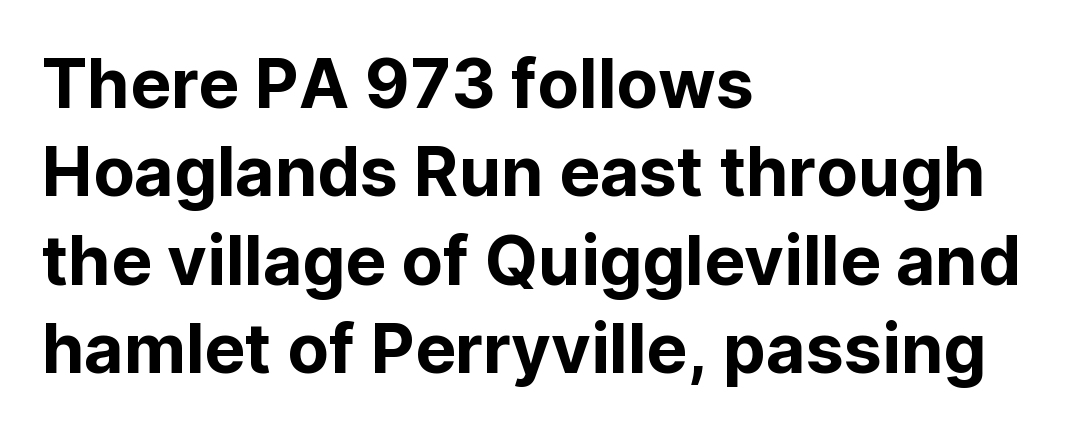
Q: Is the text italic (slanted)? A: No, it is upright.
Q: Is the typeface a serif or a sans-serif typeface? A: Sans-serif.
Q: Is the text underlined? A: No.
Q: How is the paragraph aligned? A: Left-aligned.
Q: Is the spacing between letters normal or unusually wide? A: Normal.
Q: Is the spacing between lines tight, normal or loose? A: Normal.
Q: Width (condensed, normal, or wide)? A: Normal.
Q: Stroke contrast? A: Low.
Q: x-height? A: Medium.
Q: Monospaced? A: No.
